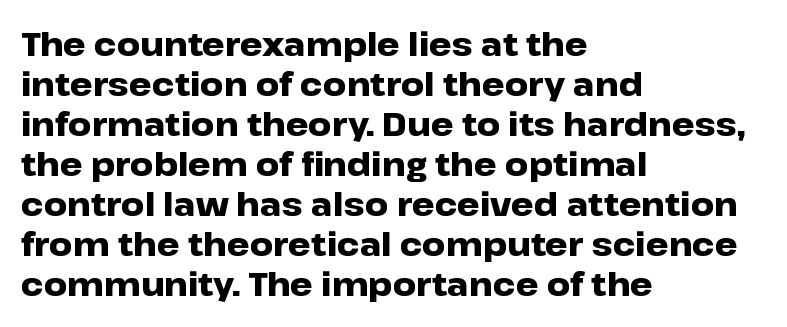
{"serif": "no", "italic": "no", "bold": "yes", "weight": "heavy", "width": "wide", "stroke_contrast": "low", "x_height": "medium", "monospaced": "no", "underline": "no", "align": "left", "line_spacing": "normal", "line_spacing_ratio": 1.25, "letter_spacing": "normal", "letter_spacing_em": 0.0, "glyph_px": 32}
